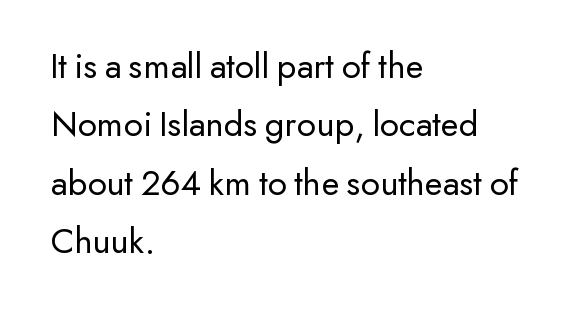
The image shows 37 px regular-weight sans-serif type, upright; set left-aligned, normal line spacing (1.58x), normal letter spacing, not underlined; low stroke contrast and a small x-height.
